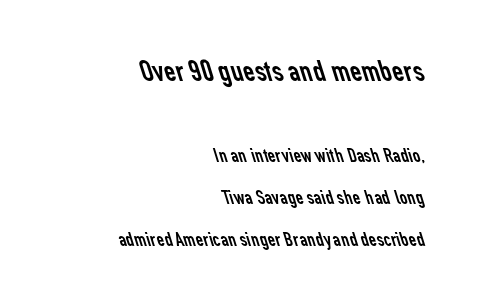
{"serif": "no", "bold": "no", "weight": "regular", "width": "normal", "stroke_contrast": "low", "x_height": "medium", "monospaced": "no", "underline": "no", "align": "right", "line_spacing": "loose", "line_spacing_ratio": 2.0, "letter_spacing": "normal", "letter_spacing_em": 0.0, "larger_block": "first", "size_ratio": 1.52, "glyph_px": 32}
